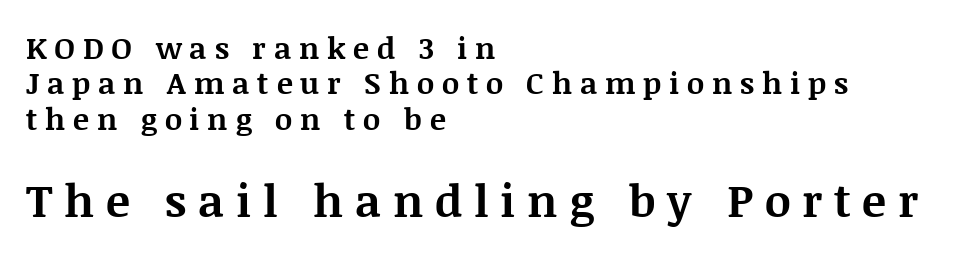
The image shows 45 px bold serif type, upright; set left-aligned, line spacing 1.18x, unusually wide letter spacing (+0.26 em), not underlined; the second (bottom) block is 1.5x larger; medium stroke contrast and a large x-height.
